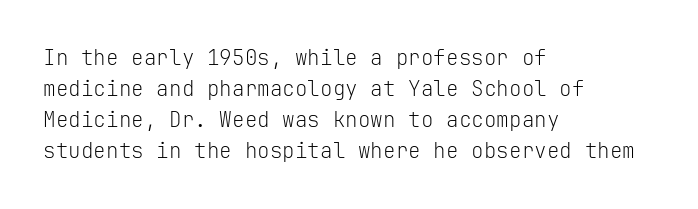
No chunkiness to these letters — they're not bold. The area under the type is left untouched. This rendering uses left alignment, leaving the right contour irregular. The font's upright variant was chosen for this text. Compared with typical body copy, the letter spacing here is the same.
